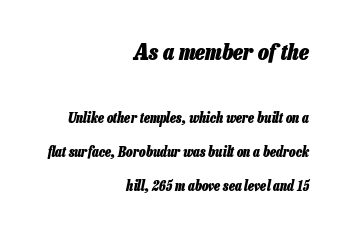
Q: Is the text bold? A: Yes.
Q: Is the text italic (slanted)? A: Yes, it leans right by about 13 degrees.
Q: Is the text underlined? A: No.
Q: How is the paragraph aligned? A: Right-aligned.
Q: Is the spacing between letters normal or unusually wide? A: Normal.
Q: Is the spacing between lines tight, normal or loose? A: Loose.
Q: Which block of text is set in a larger size, the first (top) or the second (bottom)? A: The first (top) one.
